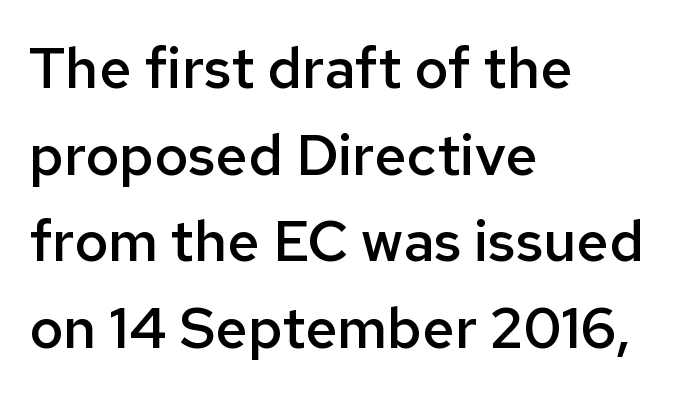
{"serif": "no", "italic": "no", "bold": "semi", "weight": "semibold", "width": "normal", "stroke_contrast": "low", "x_height": "medium", "monospaced": "no", "underline": "no", "align": "left", "line_spacing": "normal", "line_spacing_ratio": 1.52, "letter_spacing": "normal", "letter_spacing_em": 0.0, "glyph_px": 57}
